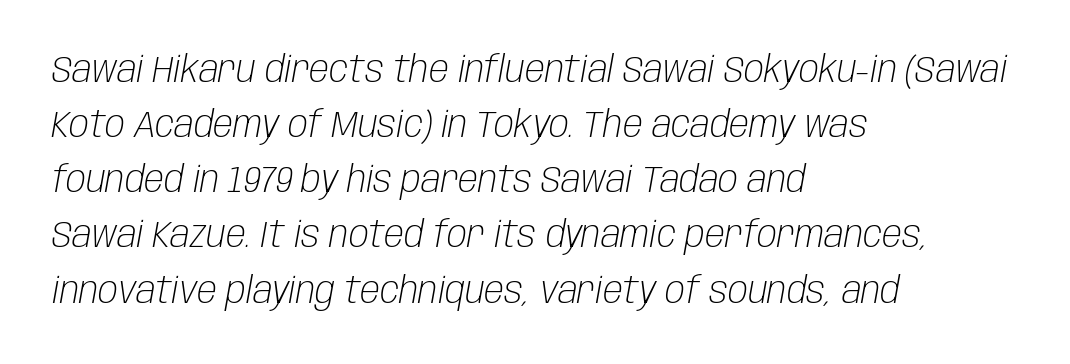
{"italic": "yes", "lean": "right", "slant_degrees": 10, "bold": "no", "weight": "light", "width": "condensed", "stroke_contrast": "low", "x_height": "large", "monospaced": "no", "underline": "no", "align": "left", "line_spacing": "normal", "line_spacing_ratio": 1.49, "letter_spacing": "normal", "letter_spacing_em": 0.0, "glyph_px": 37}
